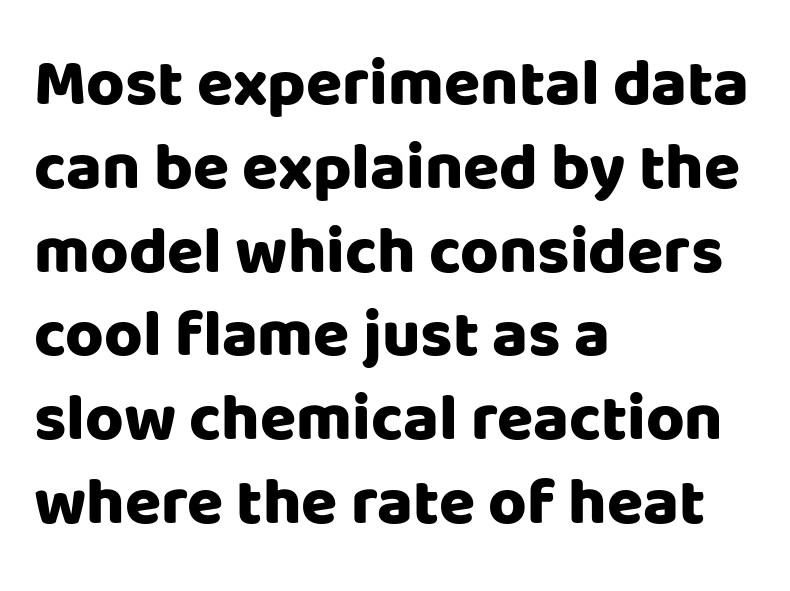
The image shows 66 px heavy sans-serif type, upright; set left-aligned, normal line spacing (1.27x), normal letter spacing, not underlined; low stroke contrast and a large x-height.
